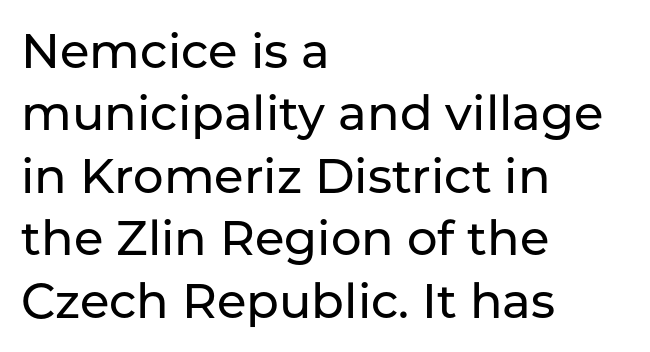
{"serif": "no", "italic": "no", "width": "normal", "stroke_contrast": "low", "x_height": "medium", "monospaced": "no", "underline": "no", "align": "left", "line_spacing": "normal", "line_spacing_ratio": 1.3, "letter_spacing": "normal", "letter_spacing_em": 0.0, "glyph_px": 48}
